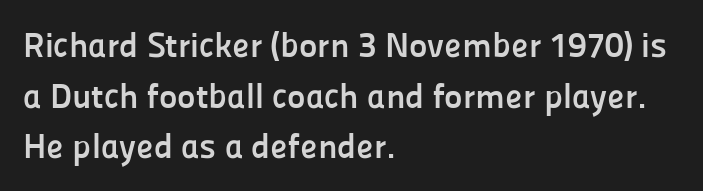
The image shows 35 px semibold sans-serif type, upright; set left-aligned, normal line spacing (1.45x), normal letter spacing, not underlined; low stroke contrast and a medium x-height.
